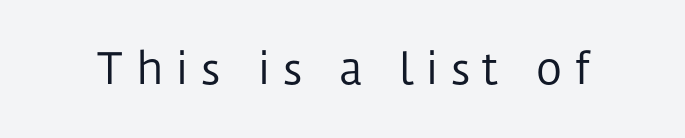
Does extra space separate the letters? Yes, quite a lot of it. No letter is thick-stroked: the sample isn't bold. Each letter keeps its own natural width here, so spacing adapts to shape. Every character sits straight up, as roman type does. Serif or sans? Sans — the stroke terminals are bare.
